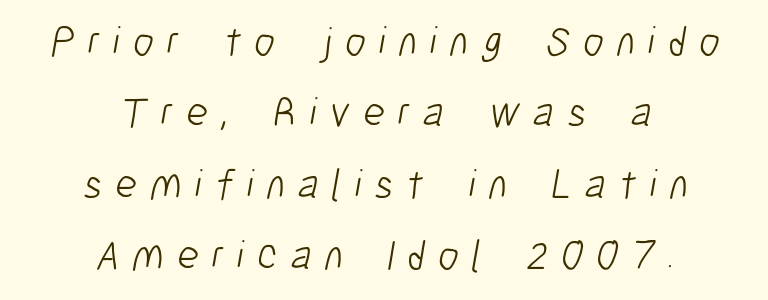
The image shows 42 px light, condensed sans-serif type; set centered, normal line spacing (1.7x), unusually wide letter spacing (+0.31 em), not underlined; low stroke contrast and a medium x-height.
